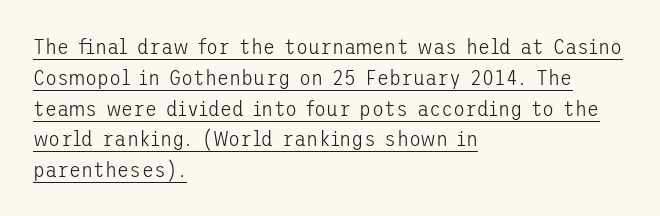
The image shows 22 px text type, upright; set left-aligned, normal line spacing (1.4x), normal letter spacing, underlined.
